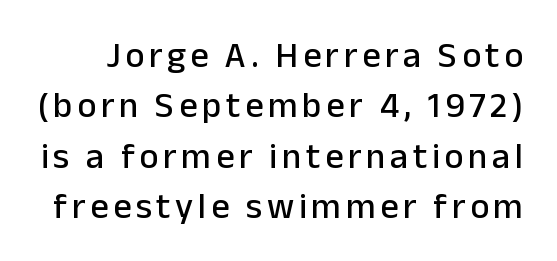
{"serif": "no", "italic": "no", "width": "normal", "stroke_contrast": "low", "x_height": "medium", "monospaced": "no", "underline": "no", "line_spacing": "normal", "line_spacing_ratio": 1.4, "glyph_px": 36}
